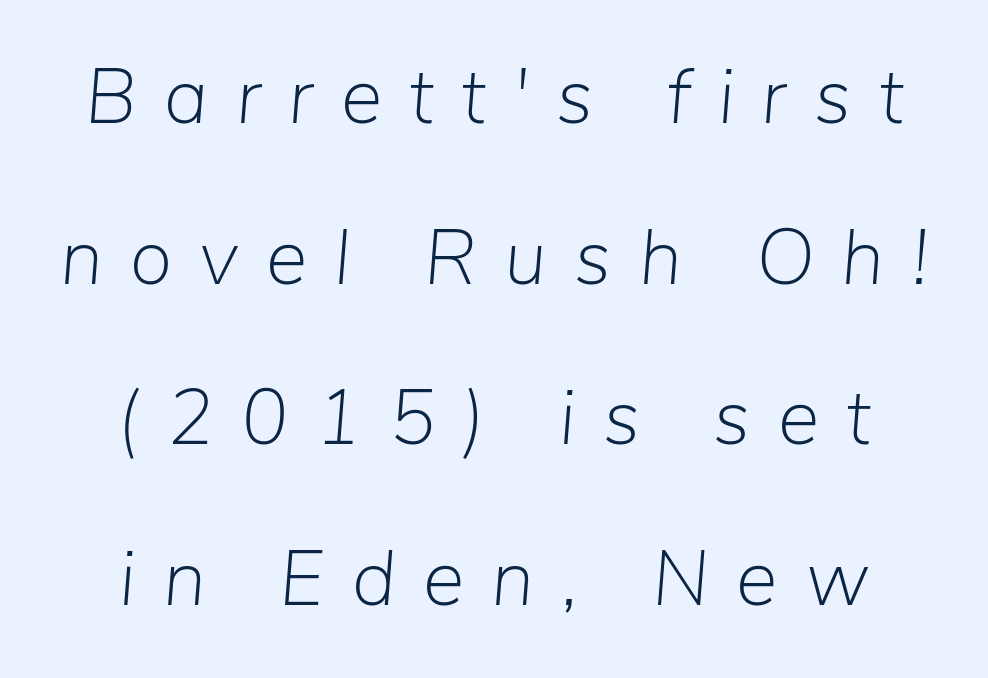
The image shows 78 px light type, italic (leaning right); set centered, loose line spacing (2.06x), unusually wide letter spacing (+0.35 em), not underlined; low stroke contrast and a medium x-height.
